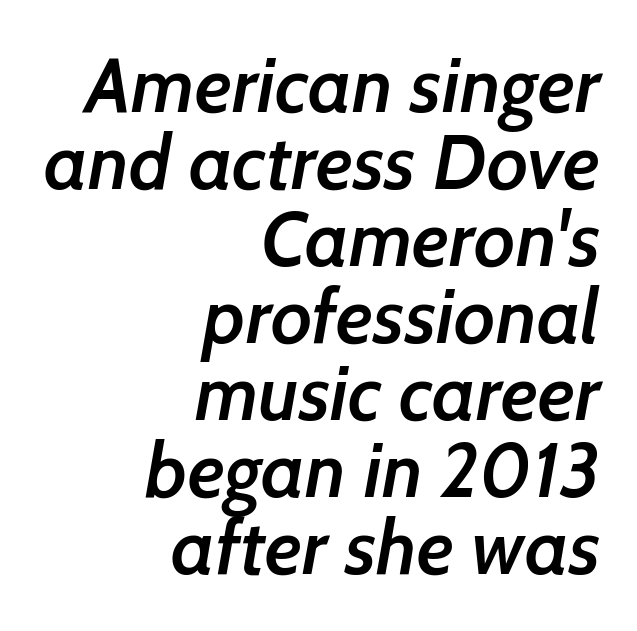
{"serif": "no", "bold": "semi", "weight": "semibold", "width": "normal", "stroke_contrast": "low", "x_height": "medium", "monospaced": "no", "underline": "no", "align": "right", "line_spacing": "tight", "line_spacing_ratio": 1.0, "letter_spacing": "normal", "letter_spacing_em": 0.0, "glyph_px": 77}
